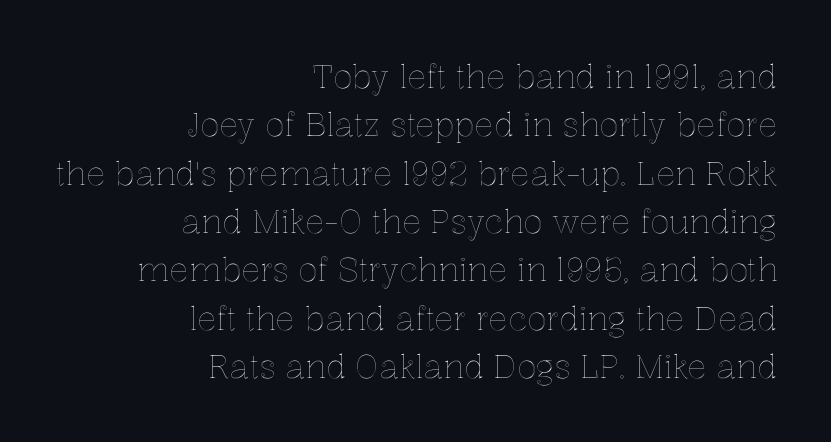
{"italic": "no", "width": "normal", "x_height": "medium", "monospaced": "no", "underline": "no", "align": "right", "line_spacing": "normal", "line_spacing_ratio": 1.51, "letter_spacing": "normal", "letter_spacing_em": 0.0, "glyph_px": 32}
